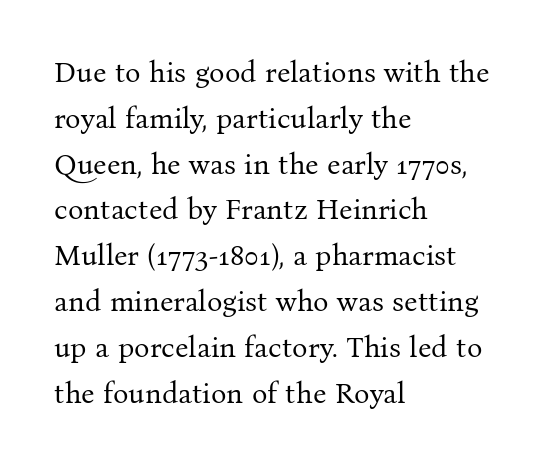
The string is rendered with underlining switched off. No letter is thick-stroked: the sample isn't bold. The compositor pushed each line to the left boundary. Spacing verdict: proportional, widths tailored to each character. Serif or sans? Serif — the stroke terminals have little feet.
